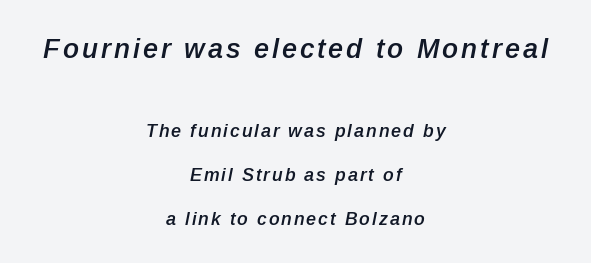
{"italic": "yes", "lean": "right", "slant_degrees": 12, "bold": "semi", "underline": "no", "align": "center", "line_spacing": "loose", "line_spacing_ratio": 2.44, "larger_block": "first", "size_ratio": 1.5, "glyph_px": 27}
